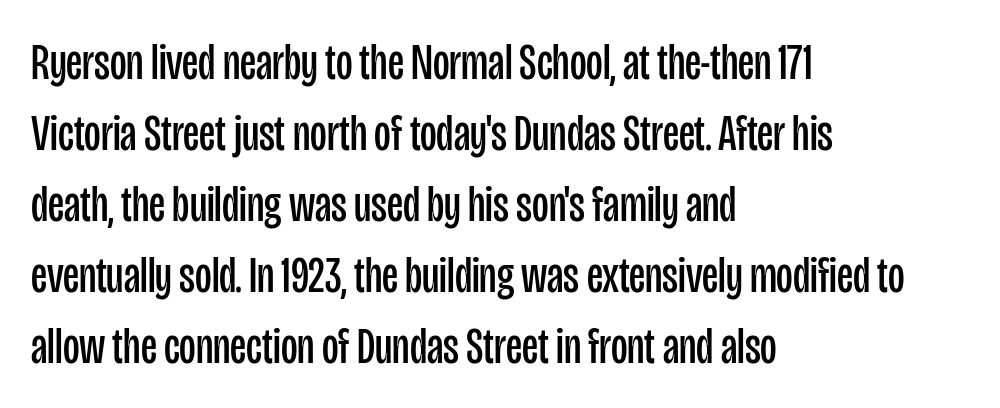
The image shows 51 px regular-weight, condensed sans-serif type, upright; set left-aligned, normal line spacing (1.39x), normal letter spacing, not underlined; low stroke contrast and a large x-height.
